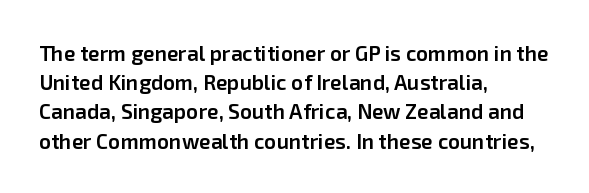
The image shows 21 px text type, upright; set left-aligned, normal line spacing (1.39x), normal letter spacing, not underlined.
